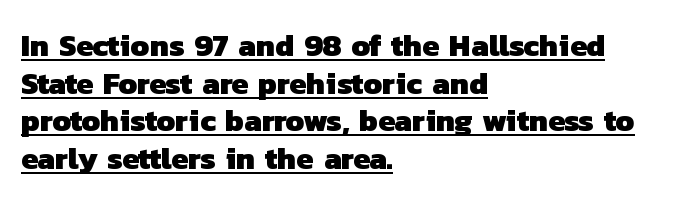
Q: Is the text bold? A: Yes.
Q: Is the typeface a serif or a sans-serif typeface? A: Sans-serif.
Q: Is the text underlined? A: Yes.
Q: How is the paragraph aligned? A: Left-aligned.
Q: Is the spacing between letters normal or unusually wide? A: Normal.
Q: Width (condensed, normal, or wide)? A: Normal.
Q: Stroke contrast? A: Low.
Q: x-height? A: Medium.
Q: Monospaced? A: No.
